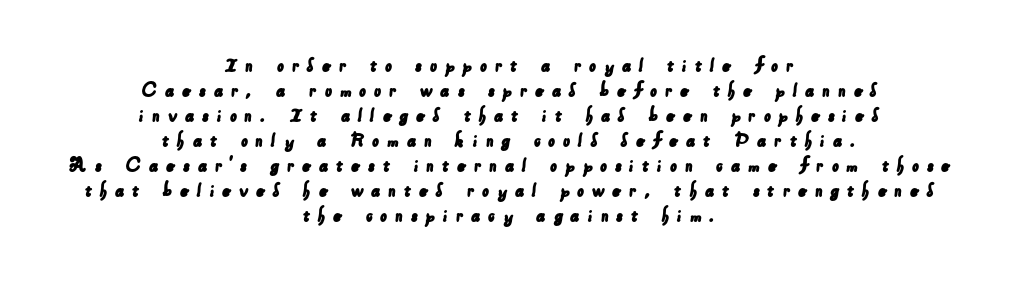
Any mark beneath the type? The region is blank. Which margin do the lines hug? Neither — every line sits in the middle. Caption: expanded tracking, letters set apart. Each new line begins almost immediately beneath the previous one.
